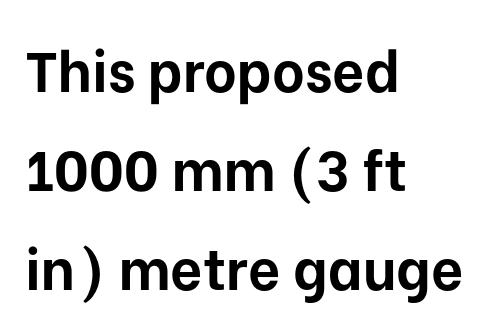
{"serif": "no", "italic": "no", "bold": "yes", "weight": "bold", "width": "normal", "stroke_contrast": "low", "x_height": "medium", "monospaced": "no", "underline": "no", "align": "left", "line_spacing_ratio": 1.77, "letter_spacing": "normal", "letter_spacing_em": 0.0, "glyph_px": 56}
